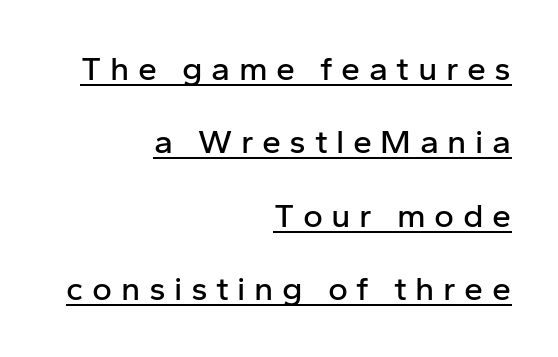
This sample has the flowing, uneven cadence of proportional lettering. Beneath each row of characters lies a ruled line. In terms of posture, this sample is upright. The paragraph shown leans on its right margin. In terms of leading, this rendering errs on the spacious side.
